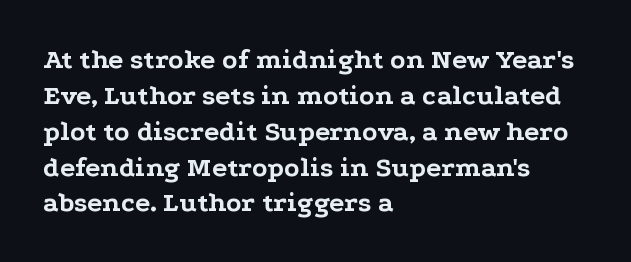
{"serif": "yes", "italic": "no", "bold": "yes", "weight": "bold", "width": "wide", "stroke_contrast": "low", "x_height": "medium", "monospaced": "no", "underline": "no", "align": "left", "line_spacing": "normal", "line_spacing_ratio": 1.28, "letter_spacing": "normal", "letter_spacing_em": 0.0, "glyph_px": 28}
